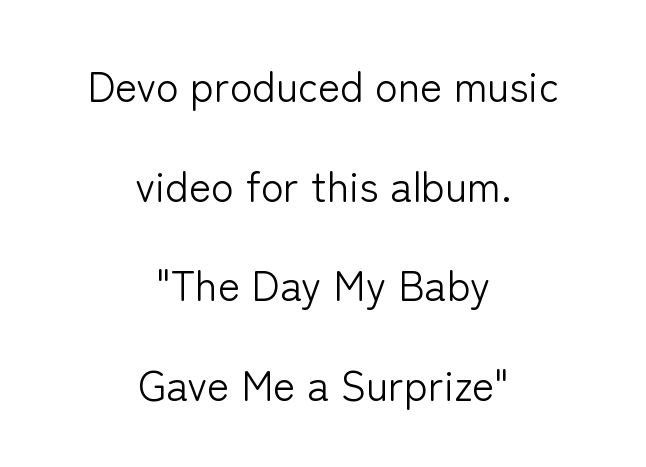
Q: Is the text bold? A: No.
Q: Is the text italic (slanted)? A: No, it is upright.
Q: Is the typeface a serif or a sans-serif typeface? A: Sans-serif.
Q: Is the text underlined? A: No.
Q: How is the paragraph aligned? A: Centered.
Q: Is the spacing between letters normal or unusually wide? A: Normal.
Q: Is the spacing between lines tight, normal or loose? A: Loose.
Q: Width (condensed, normal, or wide)? A: Normal.
Q: Stroke contrast? A: Low.
Q: x-height? A: Medium.
Q: Monospaced? A: No.
